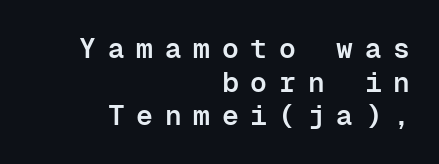
The image shows 28 px semibold sans-serif type, upright, monospaced; set right-aligned, line spacing 1.2x, unusually wide letter spacing (+0.42 em), not underlined; low stroke contrast and a medium x-height.
